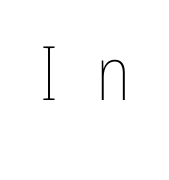
Q: Is the text bold? A: No.
Q: Is the text italic (slanted)? A: No, it is upright.
Q: Is the text underlined? A: No.
Q: Is the spacing between letters normal or unusually wide? A: Unusually wide.
Q: Width (condensed, normal, or wide)? A: Condensed.
Q: Stroke contrast? A: Low.
Q: x-height? A: Medium.
Q: Monospaced? A: No.
